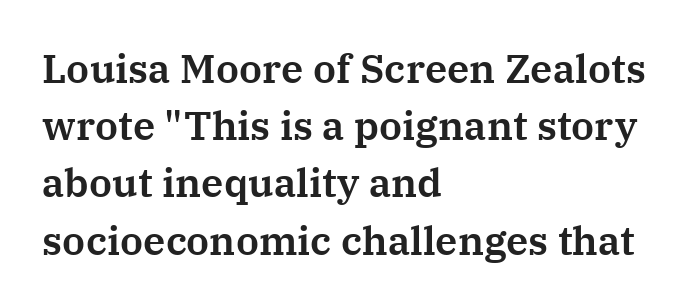
The image shows 40 px serif type, upright; set left-aligned, normal line spacing (1.43x), normal letter spacing, not underlined; medium stroke contrast and a medium x-height.
